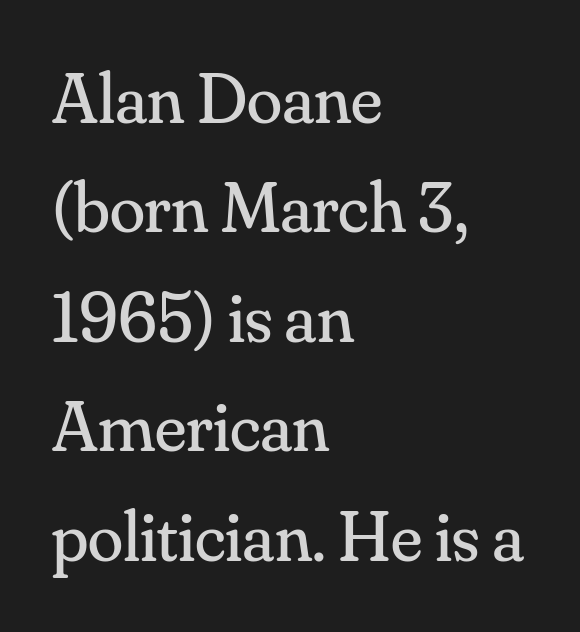
Q: Is the text bold? A: No.
Q: Is the text italic (slanted)? A: No, it is upright.
Q: Is the typeface a serif or a sans-serif typeface? A: Serif.
Q: Is the text underlined? A: No.
Q: How is the paragraph aligned? A: Left-aligned.
Q: Is the spacing between letters normal or unusually wide? A: Normal.
Q: Is the spacing between lines tight, normal or loose? A: Normal.
Q: Width (condensed, normal, or wide)? A: Normal.
Q: Stroke contrast? A: Medium.
Q: x-height? A: Small.
Q: Monospaced? A: No.
